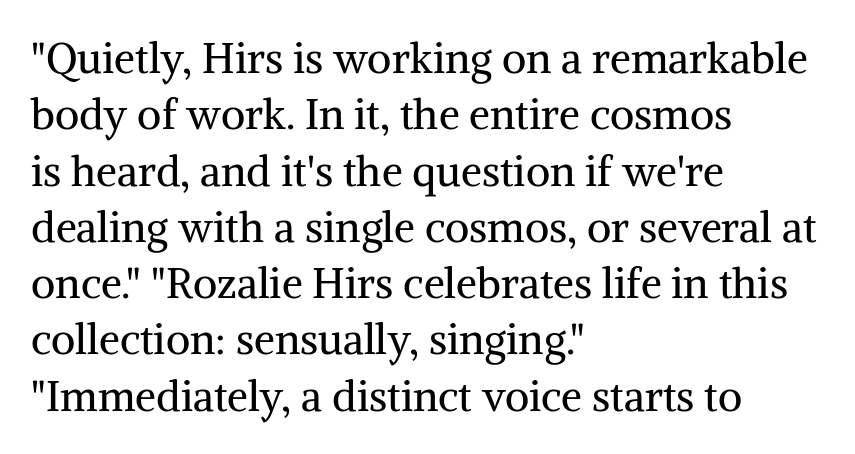
{"serif": "yes", "italic": "no", "bold": "no", "weight": "regular", "width": "normal", "stroke_contrast": "medium", "x_height": "medium", "monospaced": "no", "underline": "no", "align": "left", "line_spacing": "normal", "line_spacing_ratio": 1.34, "letter_spacing": "normal", "letter_spacing_em": 0.0, "glyph_px": 42}
